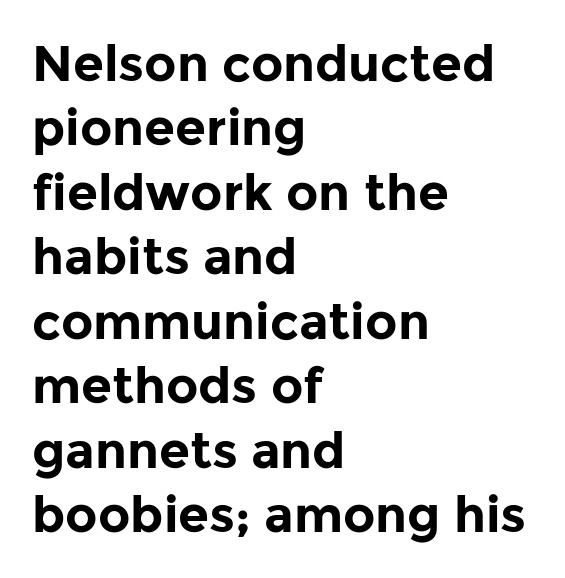
{"serif": "no", "italic": "no", "bold": "yes", "weight": "bold", "width": "normal", "stroke_contrast": "low", "x_height": "medium", "monospaced": "no", "underline": "no", "align": "left", "line_spacing": "normal", "line_spacing_ratio": 1.29, "letter_spacing": "normal", "letter_spacing_em": 0.0, "glyph_px": 50}
